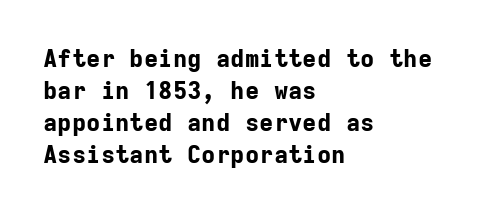
How are the letters spaced? Ordinarily, with no added tracking. Left-aligned paragraph, ragged on the right. The rows are spaced the way most documents space them. The glyphs are unaccompanied by any horizontal stroke below them. Weight check: bold — yes, fully. Ordinary non-slanted type is in use.
